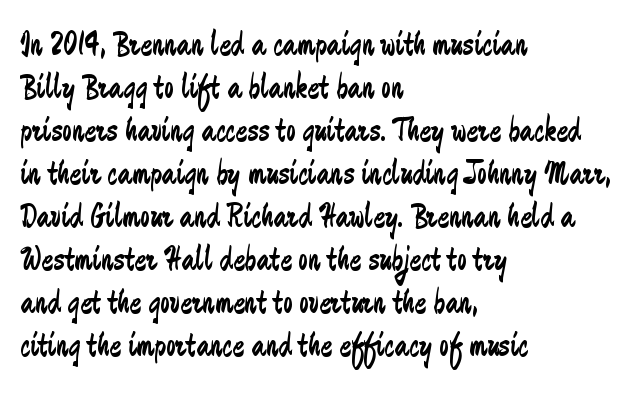
Q: Is the text bold? A: No.
Q: Is the text italic (slanted)? A: Yes.
Q: Is the typeface a serif or a sans-serif typeface? A: Sans-serif.
Q: Is the text underlined? A: No.
Q: How is the paragraph aligned? A: Left-aligned.
Q: Is the spacing between letters normal or unusually wide? A: Normal.
Q: Width (condensed, normal, or wide)? A: Condensed.
Q: Stroke contrast? A: Low.
Q: x-height? A: Small.
Q: Monospaced? A: No.
